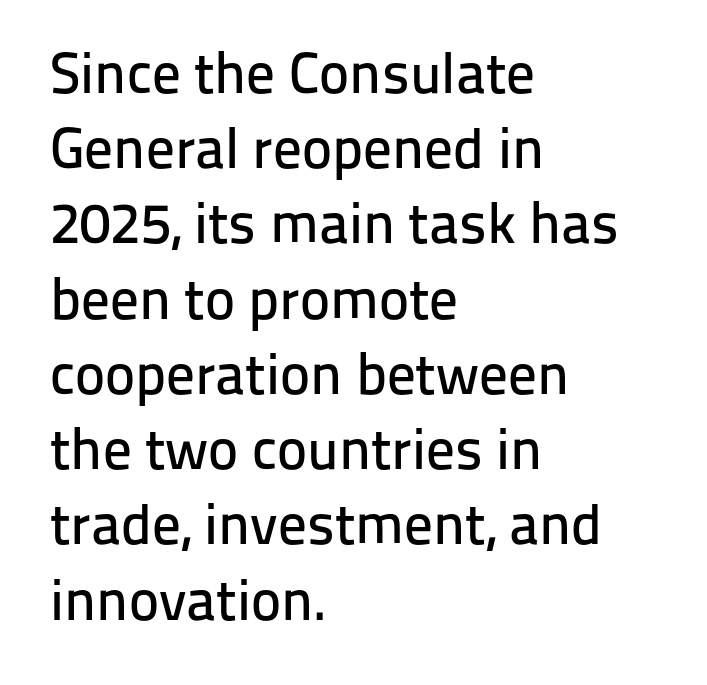
The passage shown is not underscored anywhere. Vertical spacing — default. Layout note: lines flush left. Spacing verdict: proportional, widths tailored to each character.
